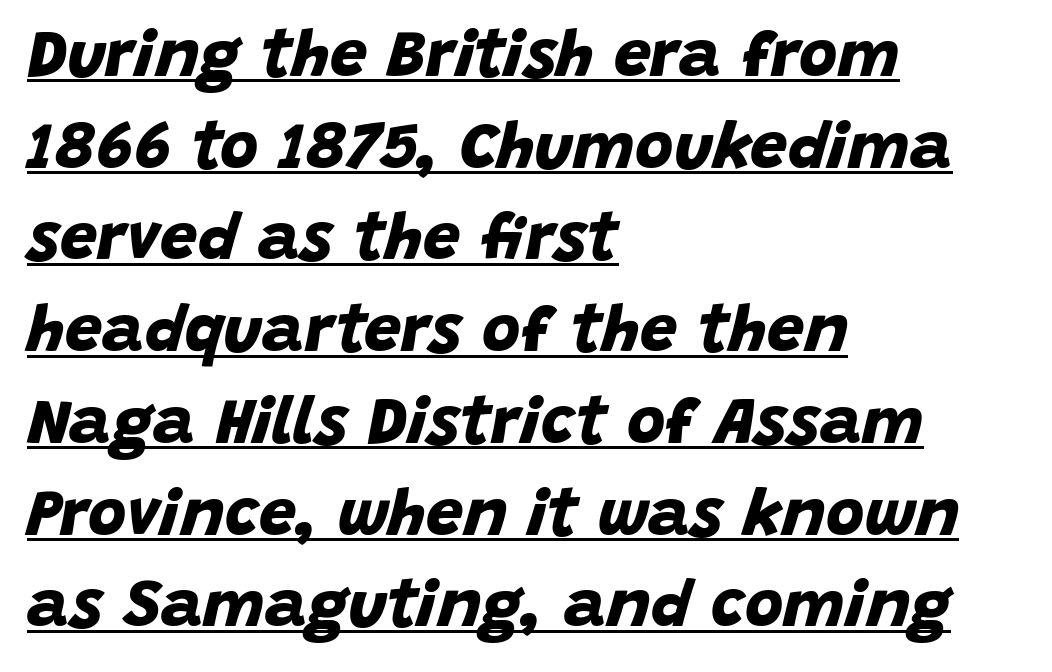
{"serif": "no", "bold": "yes", "weight": "bold", "width": "normal", "stroke_contrast": "low", "x_height": "large", "monospaced": "no", "underline": "yes", "align": "left", "line_spacing": "normal", "line_spacing_ratio": 1.39, "letter_spacing": "normal", "letter_spacing_em": 0.0, "glyph_px": 66}
